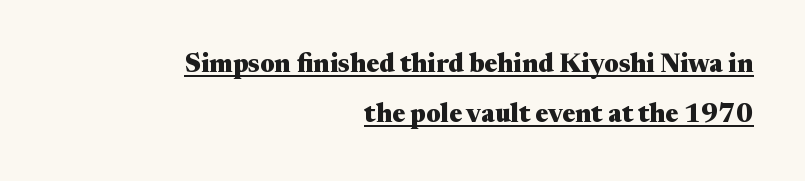
The image shows 26 px bold type, upright; set right-aligned, loose line spacing (1.92x), normal letter spacing, underlined.
